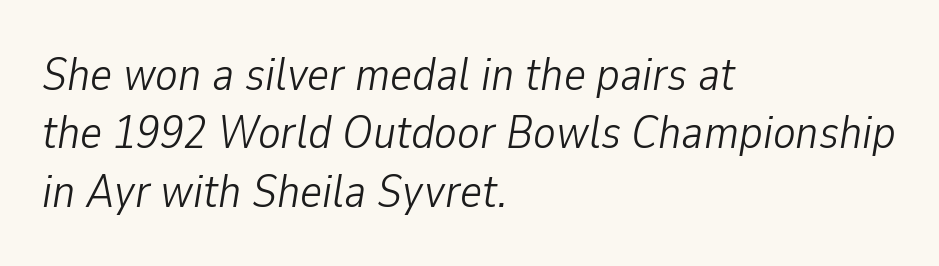
Designer's note — italics engaged. Only glyphs here, with clear space below each row. Where is the straight margin? On the left. Varying glyph widths throughout — classic text-font behaviour. Heaviness? Minimal to ordinary, like unemphasized prose.
